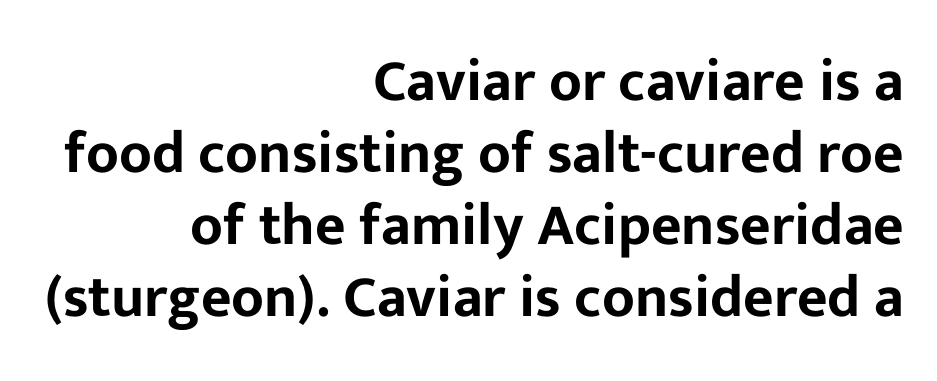
The image shows 59 px sans-serif type, upright; set right-aligned, line spacing 1.22x, normal letter spacing, not underlined; low stroke contrast and a medium x-height.
